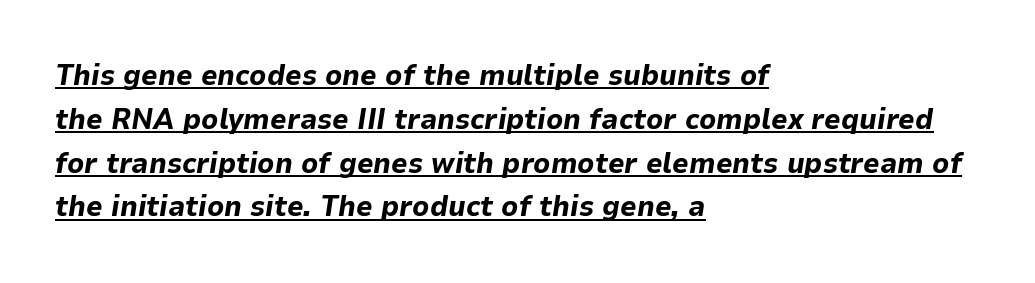
Q: Is the text bold? A: Yes.
Q: Is the text italic (slanted)? A: Yes, it leans right by about 9 degrees.
Q: Is the text underlined? A: Yes.
Q: How is the paragraph aligned? A: Left-aligned.
Q: Is the spacing between letters normal or unusually wide? A: Normal.
Q: Is the spacing between lines tight, normal or loose? A: Normal.
Q: Width (condensed, normal, or wide)? A: Normal.
Q: Stroke contrast? A: Low.
Q: x-height? A: Medium.
Q: Monospaced? A: No.
